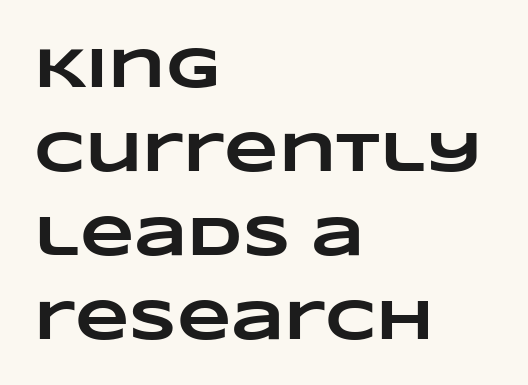
{"bold": "yes", "weight": "heavy", "width": "wide", "stroke_contrast": "low", "x_height": "large", "monospaced": "no", "underline": "no", "align": "left", "line_spacing": "normal", "line_spacing_ratio": 1.5, "letter_spacing": "normal", "letter_spacing_em": 0.0, "glyph_px": 56}
